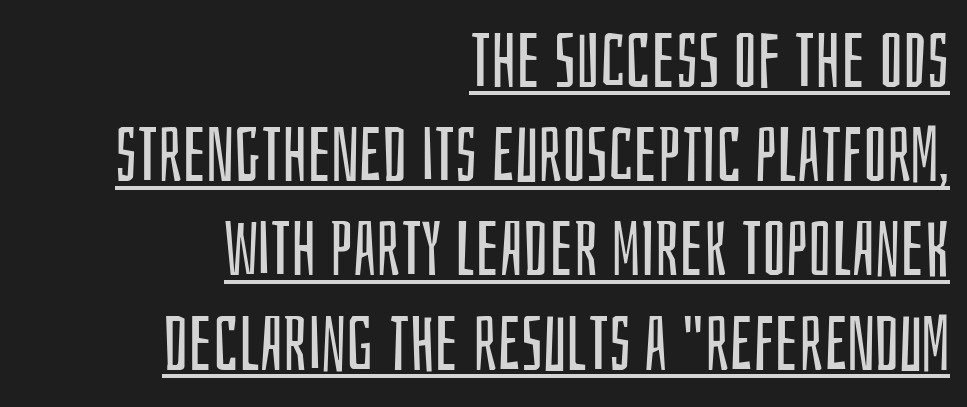
Q: Is the text bold? A: No.
Q: Is the text italic (slanted)? A: No, it is upright.
Q: Is the typeface a serif or a sans-serif typeface? A: Sans-serif.
Q: Is the text underlined? A: Yes.
Q: How is the paragraph aligned? A: Right-aligned.
Q: Is the spacing between letters normal or unusually wide? A: Normal.
Q: Width (condensed, normal, or wide)? A: Condensed.
Q: Stroke contrast? A: Low.
Q: x-height? A: Large.
Q: Monospaced? A: No.
